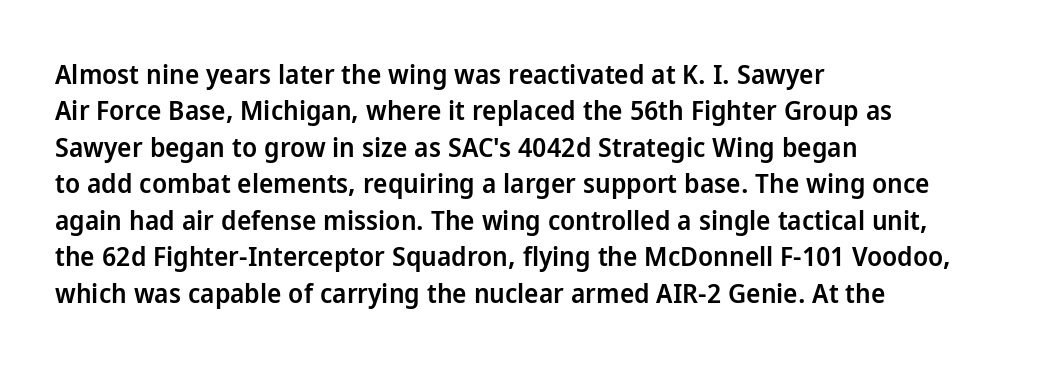
The image shows 27 px text type, upright; set left-aligned, normal line spacing (1.35x), normal letter spacing, not underlined.
